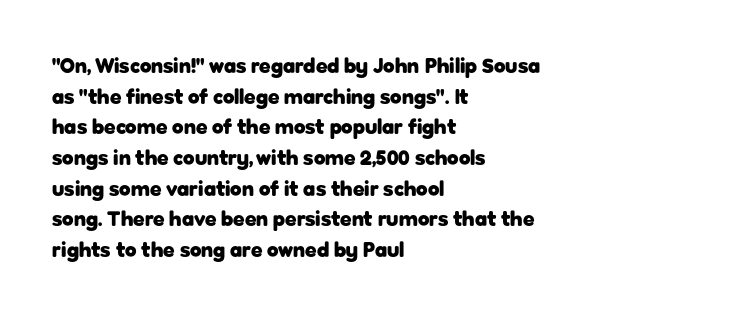
The image shows 21 px bold type, upright; set left-aligned, normal line spacing (1.46x), normal letter spacing, not underlined.
